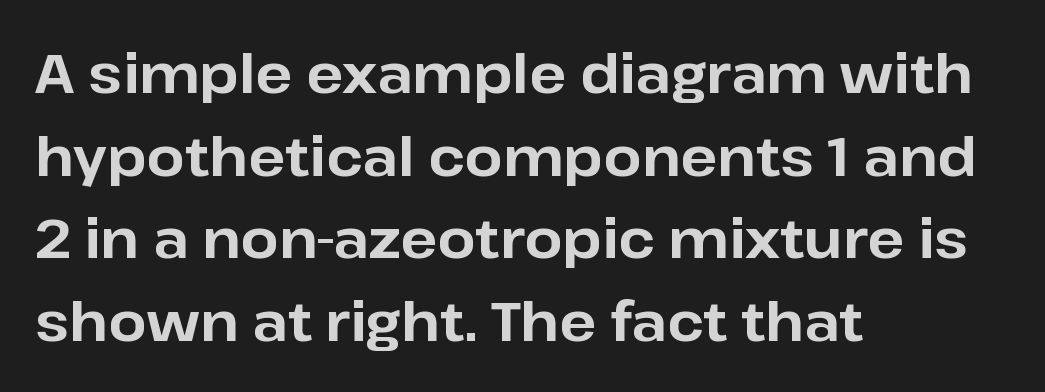
Q: Is the text bold? A: Yes.
Q: Is the text italic (slanted)? A: No, it is upright.
Q: Is the typeface a serif or a sans-serif typeface? A: Sans-serif.
Q: Is the text underlined? A: No.
Q: How is the paragraph aligned? A: Left-aligned.
Q: Is the spacing between letters normal or unusually wide? A: Normal.
Q: Is the spacing between lines tight, normal or loose? A: Normal.
Q: Width (condensed, normal, or wide)? A: Normal.
Q: Stroke contrast? A: Low.
Q: x-height? A: Medium.
Q: Monospaced? A: No.
